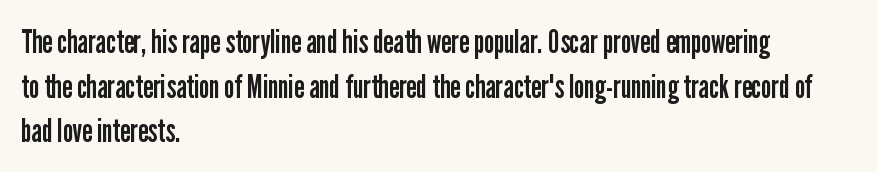
Q: Is the text bold? A: No.
Q: Is the text italic (slanted)? A: No, it is upright.
Q: Is the typeface a serif or a sans-serif typeface? A: Sans-serif.
Q: Is the text underlined? A: No.
Q: How is the paragraph aligned? A: Left-aligned.
Q: Is the spacing between letters normal or unusually wide? A: Normal.
Q: Is the spacing between lines tight, normal or loose? A: Normal.
Q: Width (condensed, normal, or wide)? A: Condensed.
Q: Stroke contrast? A: Low.
Q: x-height? A: Medium.
Q: Monospaced? A: No.
